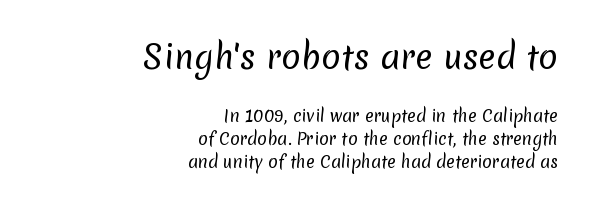
Baseline-to-baseline distance is the conventional proportion of letter height. The block sitting higher on the canvas is the one with enlarged characters. The specimen omits any rule beneath the text block's lines. In terms of letterspacing, this is plain default setting.
